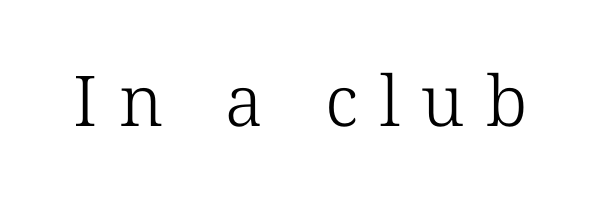
{"serif": "yes", "italic": "no", "bold": "no", "weight": "light", "width": "normal", "stroke_contrast": "low", "x_height": "medium", "monospaced": "no", "underline": "no", "letter_spacing": "wide", "letter_spacing_em": 0.31, "glyph_px": 70}
